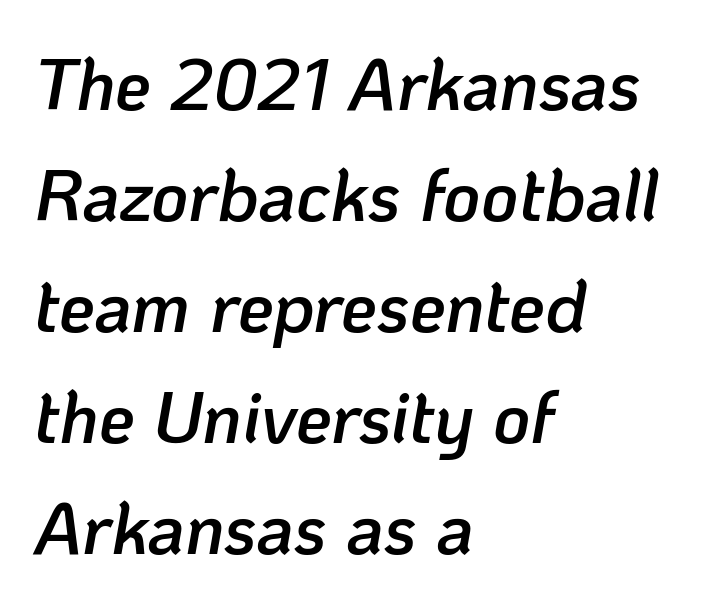
{"italic": "yes", "lean": "right", "slant_degrees": 10, "bold": "semi", "weight": "semibold", "width": "normal", "stroke_contrast": "low", "x_height": "medium", "monospaced": "no", "underline": "no", "align": "left", "line_spacing": "normal", "line_spacing_ratio": 1.54, "letter_spacing": "normal", "letter_spacing_em": 0.0, "glyph_px": 72}
